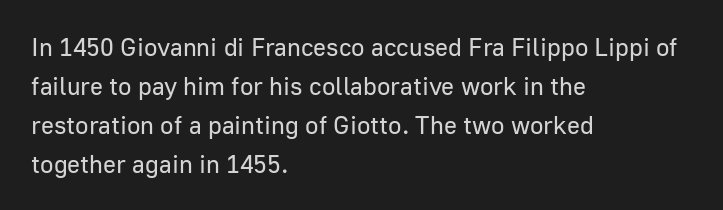
{"italic": "no", "bold": "no", "underline": "no", "align": "left", "line_spacing": "normal", "line_spacing_ratio": 1.56, "letter_spacing": "normal", "letter_spacing_em": 0.0, "glyph_px": 25}
